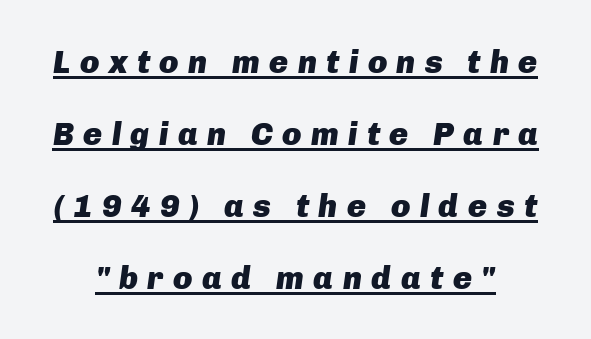
{"italic": "yes", "lean": "right", "slant_degrees": 8, "bold": "yes", "weight": "heavy", "width": "normal", "stroke_contrast": "low", "x_height": "medium", "monospaced": "no", "underline": "yes", "line_spacing": "loose", "line_spacing_ratio": 2.25, "letter_spacing": "wide", "letter_spacing_em": 0.29, "glyph_px": 32}
